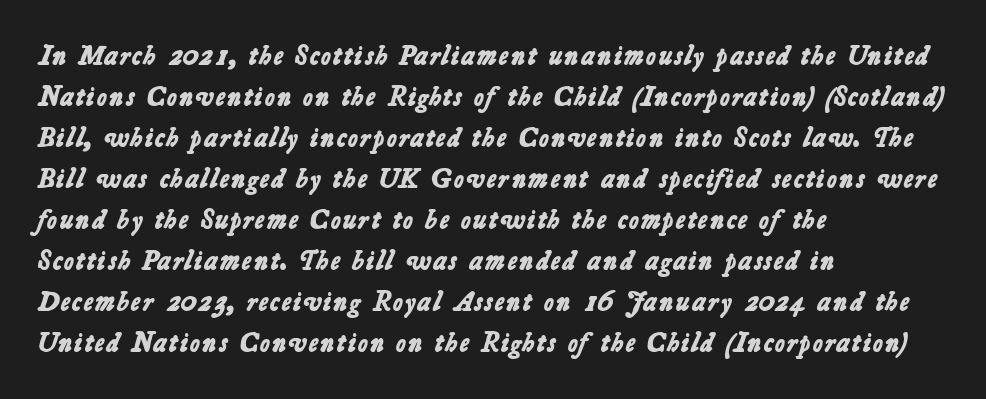
The image shows 27 px bold type; set left-aligned, normal line spacing (1.52x), normal letter spacing, not underlined.
